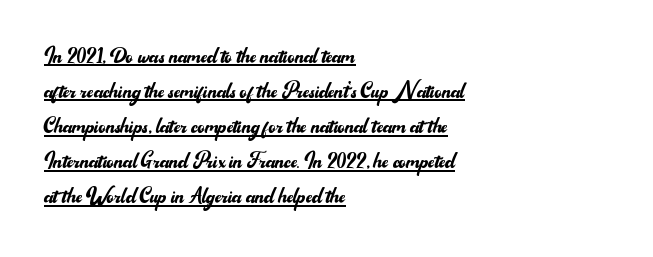
The image shows 27 px text type; set left-aligned, normal line spacing (1.3x), normal letter spacing, underlined.
